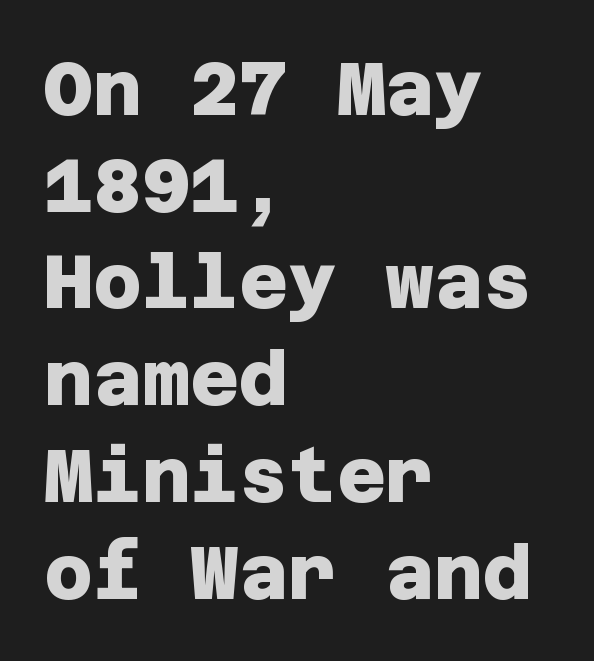
The image shows 75 px heavy sans-serif type; set left-aligned, normal line spacing (1.29x), normal letter spacing, not underlined; low stroke contrast and a large x-height.
